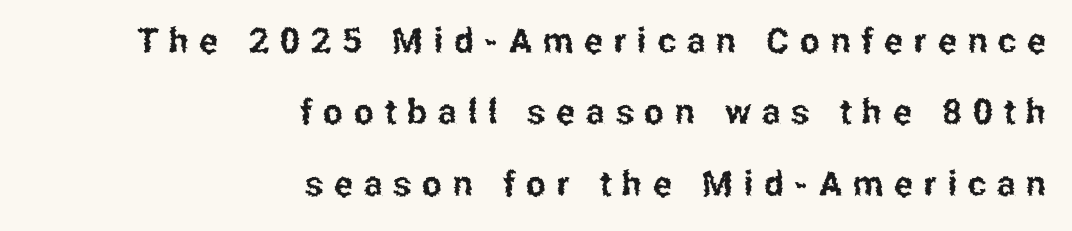
The image shows 35 px condensed sans-serif type, upright; set right-aligned, loose line spacing (2.04x), unusually wide letter spacing (+0.31 em), not underlined; low stroke contrast and a medium x-height.
